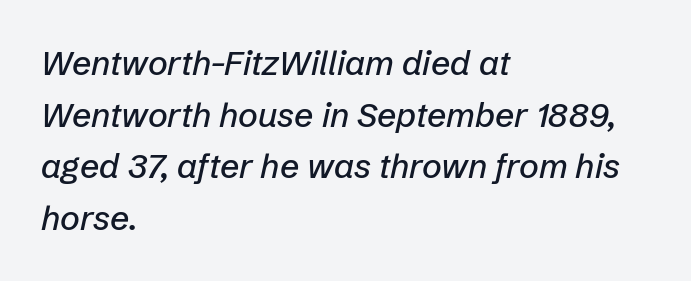
The image shows 34 px text type, italic (leaning right); set left-aligned, normal line spacing (1.52x), normal letter spacing, not underlined; low stroke contrast and a medium x-height.
